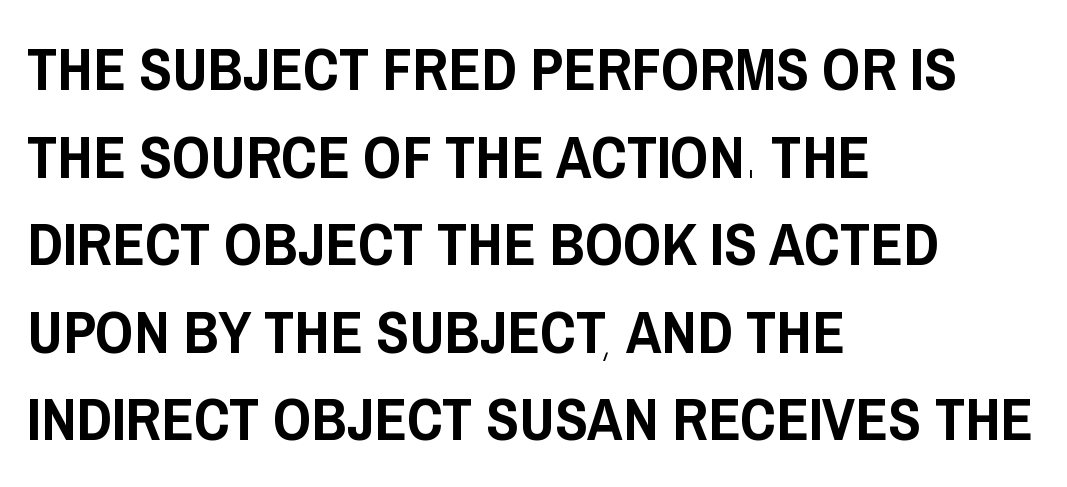
Q: Is the text italic (slanted)? A: No, it is upright.
Q: Is the typeface a serif or a sans-serif typeface? A: Sans-serif.
Q: Is the text underlined? A: No.
Q: How is the paragraph aligned? A: Left-aligned.
Q: Is the spacing between letters normal or unusually wide? A: Normal.
Q: Is the spacing between lines tight, normal or loose? A: Normal.
Q: Width (condensed, normal, or wide)? A: Condensed.
Q: Stroke contrast? A: Low.
Q: x-height? A: Large.
Q: Monospaced? A: No.
